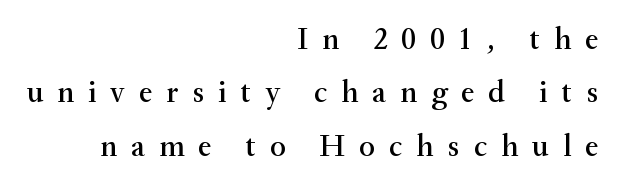
The image shows 31 px serif type, upright; set right-aligned, line spacing 1.72x, unusually wide letter spacing (+0.45 em), not underlined; medium stroke contrast and a small x-height.
